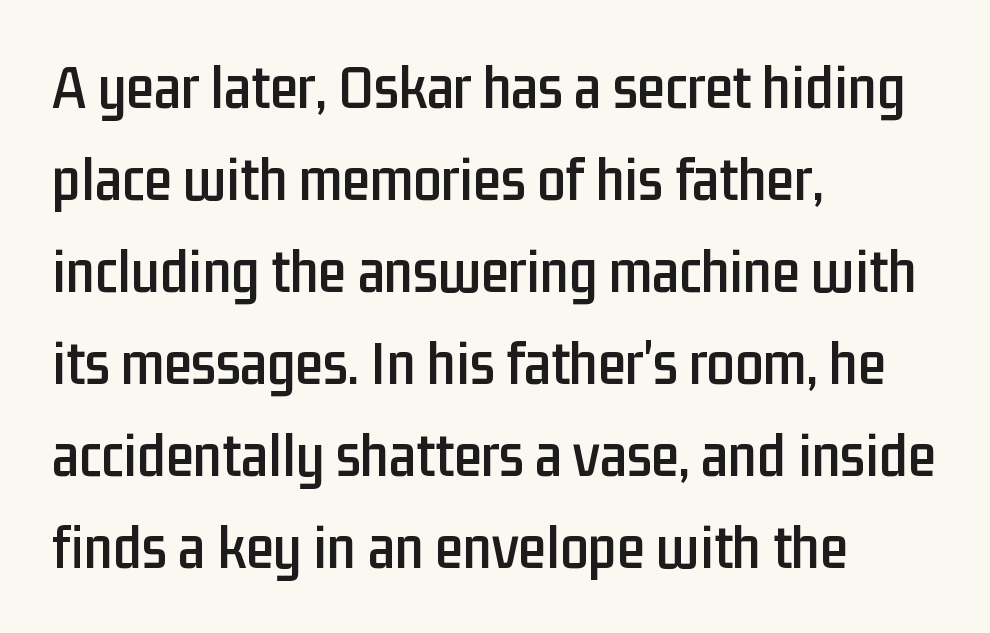
Q: Is the text italic (slanted)? A: No, it is upright.
Q: Is the typeface a serif or a sans-serif typeface? A: Sans-serif.
Q: Is the text underlined? A: No.
Q: How is the paragraph aligned? A: Left-aligned.
Q: Is the spacing between letters normal or unusually wide? A: Normal.
Q: Is the spacing between lines tight, normal or loose? A: Normal.
Q: Width (condensed, normal, or wide)? A: Condensed.
Q: Stroke contrast? A: Low.
Q: x-height? A: Medium.
Q: Monospaced? A: No.
